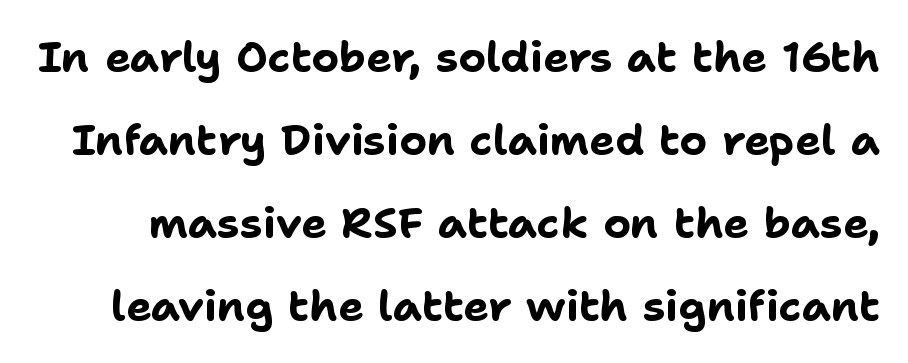
{"serif": "no", "italic": "no", "bold": "yes", "weight": "bold", "width": "normal", "stroke_contrast": "low", "x_height": "medium", "monospaced": "no", "underline": "no", "line_spacing": "loose", "line_spacing_ratio": 1.93, "letter_spacing": "normal", "letter_spacing_em": 0.0, "glyph_px": 43}
